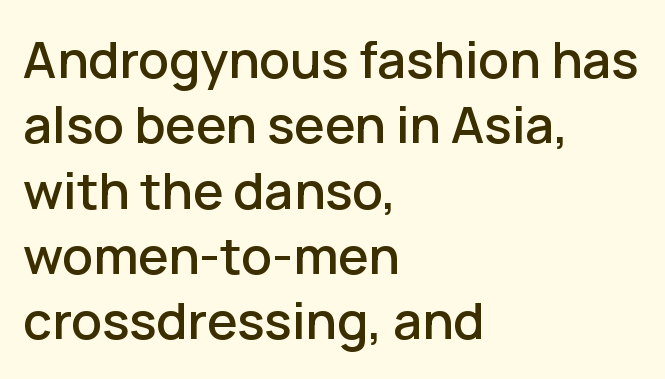
This sample is left-justified, so line endings fall wherever the words run out. The area under the type is left untouched. The glyphs in this specimen are sans serif. Is there much room between lines? A standard amount, neither cramped nor airy. In terms of posture, this sample is upright. Between one letter and the next there's only the usual sliver of space.
